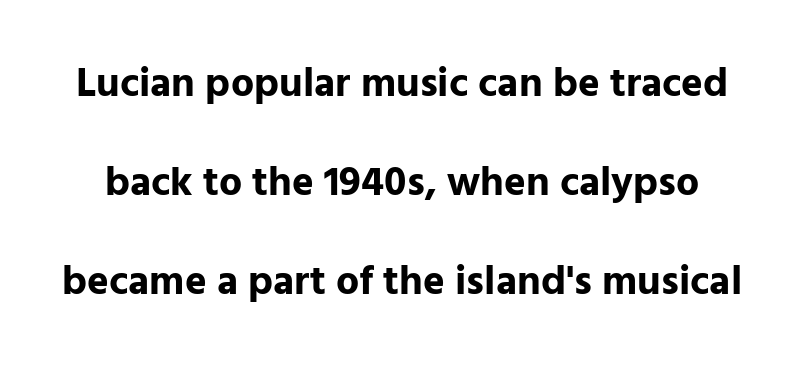
{"serif": "no", "italic": "no", "bold": "yes", "weight": "bold", "width": "normal", "stroke_contrast": "low", "x_height": "medium", "monospaced": "no", "underline": "no", "line_spacing": "loose", "line_spacing_ratio": 2.41, "letter_spacing": "normal", "letter_spacing_em": 0.0, "glyph_px": 41}
